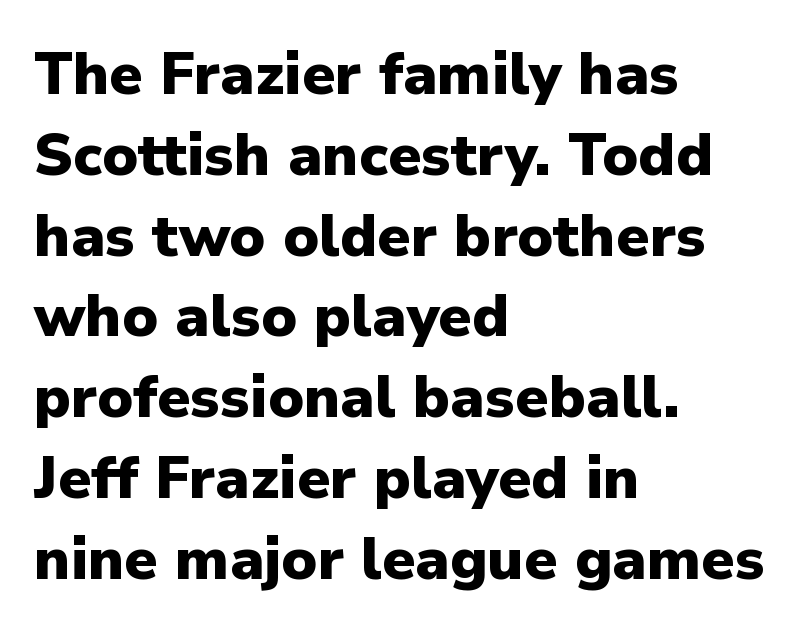
Are there feet on the stems? There aren't — it's a sans. Tracking here is standard; glyphs follow each other at the usual distance. Underline: absent. These lines are rendered in a variable-pitch font.
